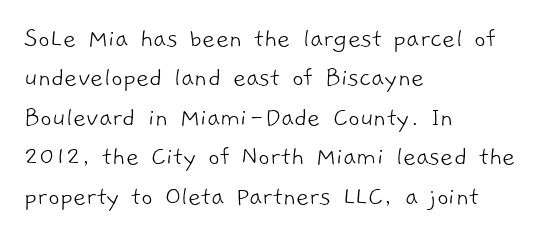
{"serif": "no", "bold": "no", "weight": "light", "width": "normal", "stroke_contrast": "low", "x_height": "medium", "monospaced": "no", "underline": "no", "align": "left", "line_spacing": "normal", "line_spacing_ratio": 1.41, "letter_spacing": "normal", "letter_spacing_em": 0.0, "glyph_px": 28}
